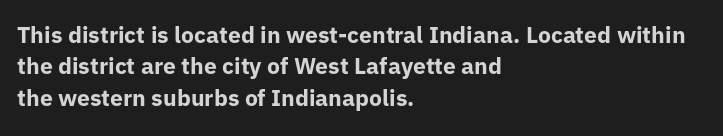
{"italic": "no", "bold": "yes", "underline": "no", "align": "left", "line_spacing": "normal", "line_spacing_ratio": 1.36, "letter_spacing": "normal", "letter_spacing_em": 0.0, "glyph_px": 23}
